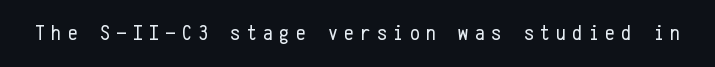
A bare baseline throughout the passage. The font is comparable to plain body text, perhaps lighter. These lines were composed using upright roman letters. The face used here is rendered with a markedly widened letterfit.
